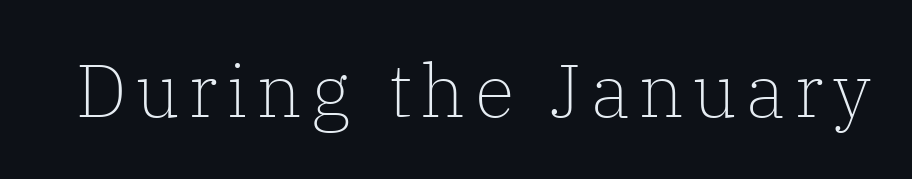
The image shows 74 px light serif type, upright; set not underlined; low stroke contrast and a medium x-height.
